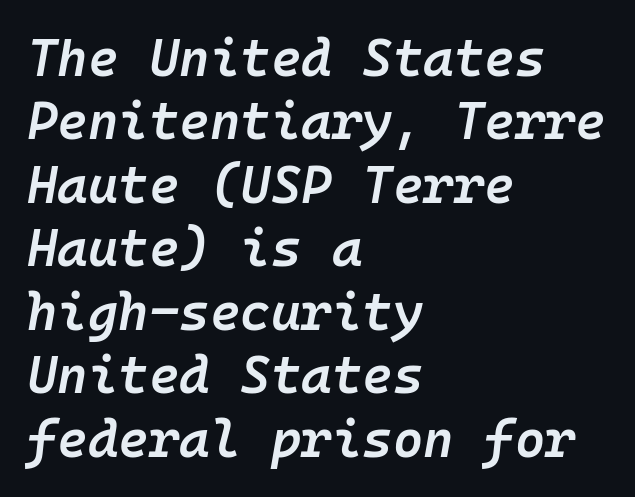
Q: Is the text bold? A: Semi-bold.
Q: Is the text italic (slanted)? A: Yes, it leans right by about 10 degrees.
Q: Is the text underlined? A: No.
Q: How is the paragraph aligned? A: Left-aligned.
Q: Is the spacing between letters normal or unusually wide? A: Normal.
Q: Width (condensed, normal, or wide)? A: Normal.
Q: Stroke contrast? A: Low.
Q: x-height? A: Medium.
Q: Monospaced? A: Yes.
